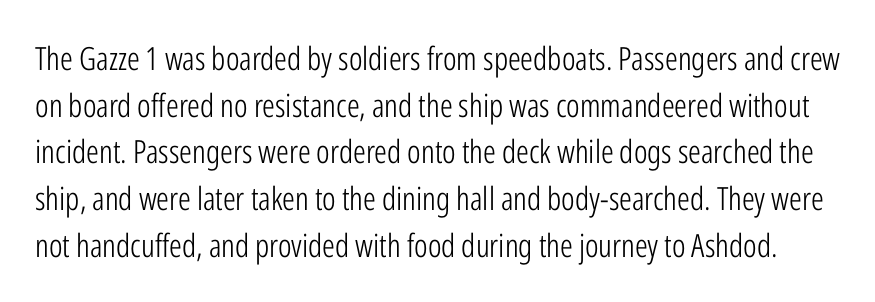
The passage shown stacks its lines at a standard gap. The specimen omits any rule beneath the text block's lines. This is roman type, the default non-slanted kind. Proportional: the letters do not fall into vertical columns. Regarding serifs, this sample does without them. Characters follow at the spacing the type designer built in.
